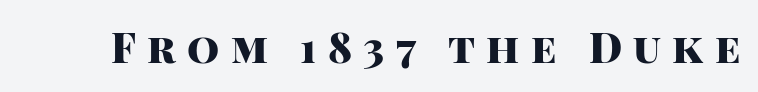
Q: Is the text bold? A: Yes.
Q: Is the text italic (slanted)? A: No, it is upright.
Q: Is the typeface a serif or a sans-serif typeface? A: Sans-serif.
Q: Is the text underlined? A: No.
Q: Is the spacing between letters normal or unusually wide? A: Unusually wide.
Q: Width (condensed, normal, or wide)? A: Normal.
Q: Stroke contrast? A: High.
Q: x-height? A: Large.
Q: Monospaced? A: No.
